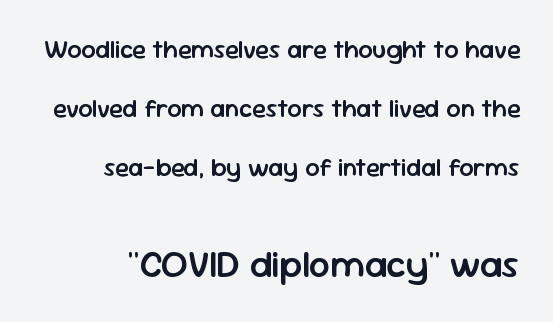
Q: Is the text bold? A: Semi-bold.
Q: Is the text italic (slanted)? A: No, it is upright.
Q: Is the typeface a serif or a sans-serif typeface? A: Sans-serif.
Q: Is the text underlined? A: No.
Q: Is the spacing between letters normal or unusually wide? A: Normal.
Q: Is the spacing between lines tight, normal or loose? A: Loose.
Q: Which block of text is set in a larger size, the first (top) or the second (bottom)? A: The second (bottom) one.
Q: Width (condensed, normal, or wide)? A: Normal.
Q: Stroke contrast? A: Low.
Q: x-height? A: Medium.
Q: Monospaced? A: No.
